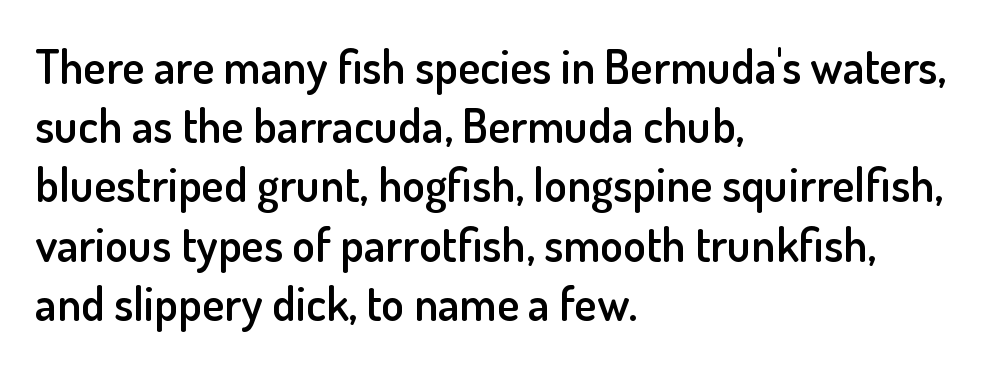
Leading matches the norm, producing a regular column. I'd call this a sans setting — the letters go barefoot. This sample is left-justified, so line endings fall wherever the words run out. Descenders are the only things crossing below the line.
